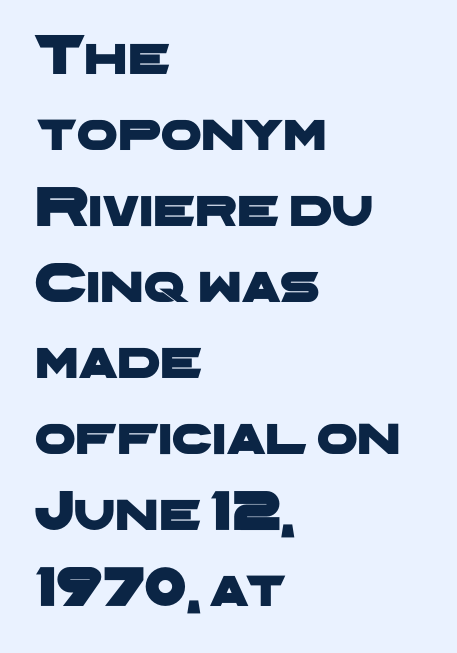
The image shows 58 px wide sans-serif type; set left-aligned, normal line spacing (1.31x), normal letter spacing, not underlined; low stroke contrast and a medium x-height.
